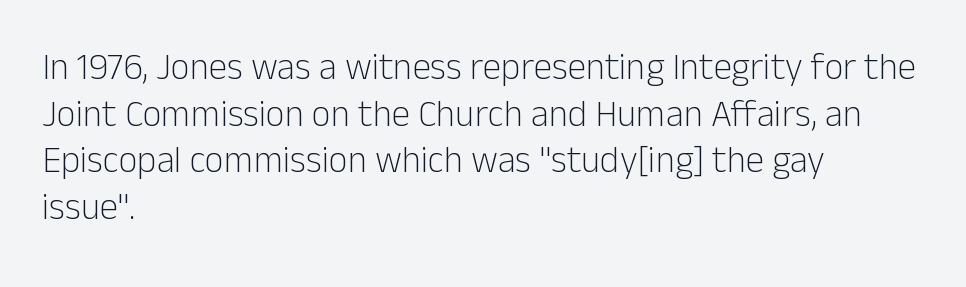
{"serif": "no", "italic": "no", "bold": "no", "weight": "light", "width": "normal", "stroke_contrast": "low", "x_height": "medium", "monospaced": "no", "underline": "no", "align": "left", "line_spacing": "normal", "line_spacing_ratio": 1.26, "letter_spacing": "normal", "letter_spacing_em": 0.0, "glyph_px": 37}
